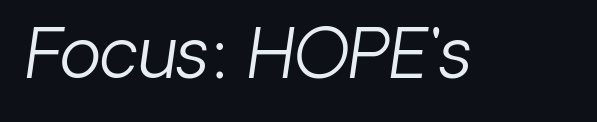
Q: Is the text bold? A: No.
Q: Is the text italic (slanted)? A: Yes, it leans right by about 8 degrees.
Q: Is the text underlined? A: No.
Q: Is the spacing between letters normal or unusually wide? A: Normal.
Q: Width (condensed, normal, or wide)? A: Normal.
Q: Stroke contrast? A: Low.
Q: x-height? A: Medium.
Q: Monospaced? A: No.
